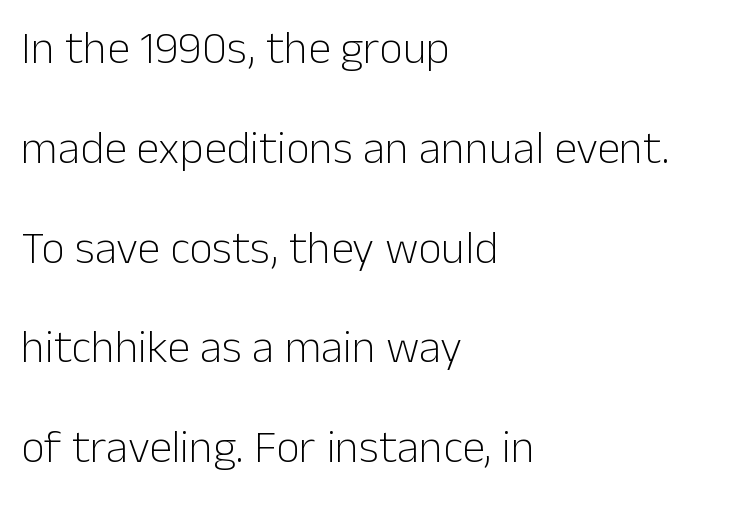
{"serif": "no", "italic": "no", "bold": "no", "weight": "light", "width": "normal", "stroke_contrast": "low", "x_height": "medium", "monospaced": "no", "underline": "no", "align": "left", "line_spacing": "loose", "line_spacing_ratio": 2.17, "letter_spacing": "normal", "letter_spacing_em": 0.0, "glyph_px": 46}
